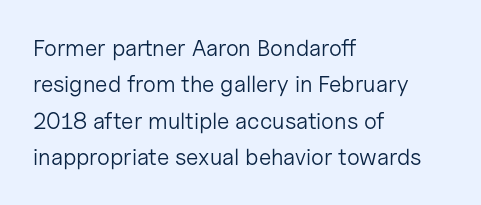
Compared with typical paragraphs, the rows here are spaced about the same. The letterforms sit at book weight or below. Ascenders rise straight up at ninety degrees. The lines are quadded left. Check the space under the baseline: it is left empty. Tracking value appears to be zero — textbook default spacing.
